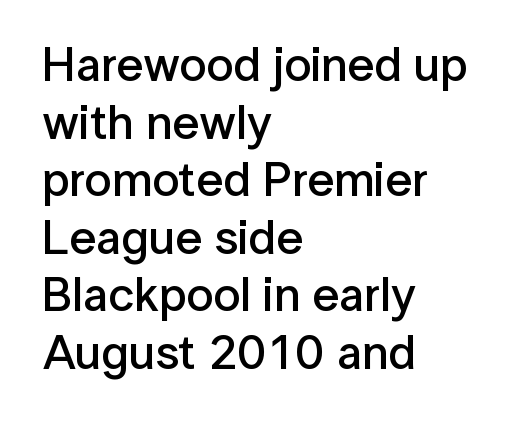
{"serif": "no", "italic": "no", "bold": "semi", "weight": "semibold", "width": "normal", "stroke_contrast": "low", "x_height": "medium", "monospaced": "no", "underline": "no", "align": "left", "line_spacing_ratio": 1.2, "letter_spacing": "normal", "letter_spacing_em": 0.0, "glyph_px": 48}
